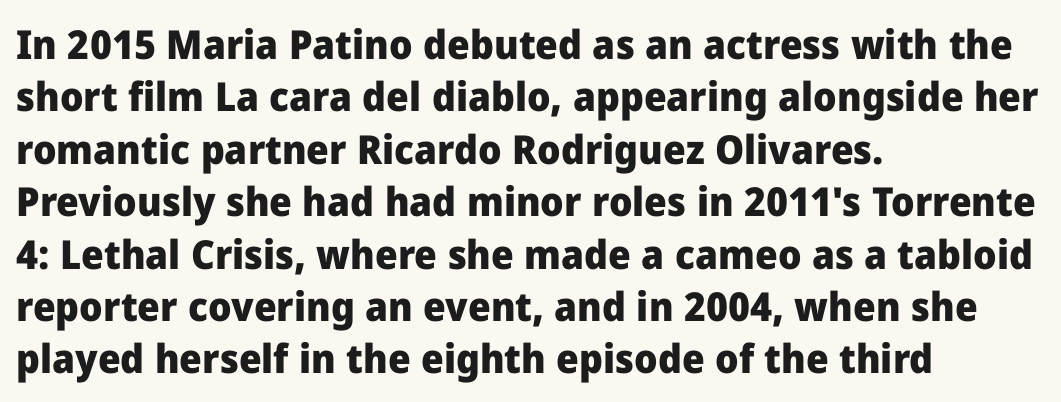
{"serif": "no", "italic": "no", "bold": "yes", "weight": "heavy", "width": "normal", "stroke_contrast": "low", "x_height": "medium", "monospaced": "no", "underline": "no", "align": "left", "line_spacing": "normal", "line_spacing_ratio": 1.31, "letter_spacing": "normal", "letter_spacing_em": 0.0, "glyph_px": 40}
